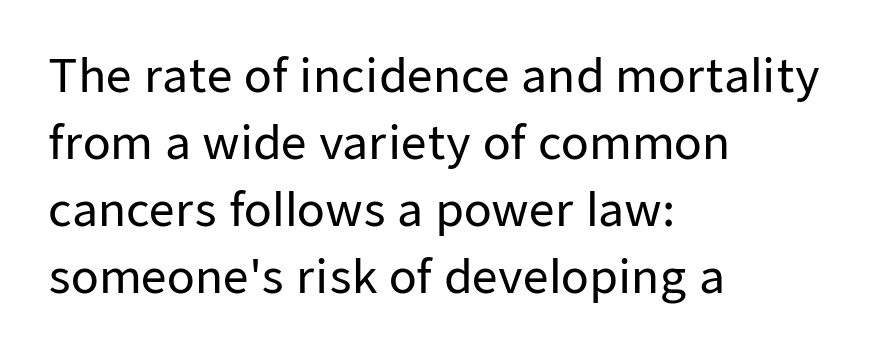
The image shows 45 px sans-serif type, upright; set left-aligned, normal line spacing (1.49x), normal letter spacing, not underlined; low stroke contrast and a medium x-height.
